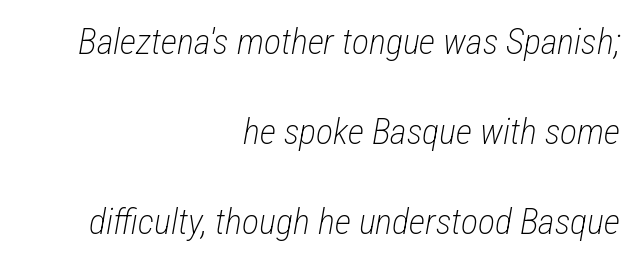
{"italic": "yes", "lean": "right", "slant_degrees": 12, "bold": "no", "weight": "light", "width": "condensed", "stroke_contrast": "low", "x_height": "medium", "monospaced": "no", "underline": "no", "align": "right", "line_spacing": "loose", "line_spacing_ratio": 2.5, "letter_spacing": "normal", "letter_spacing_em": 0.0, "glyph_px": 36}
